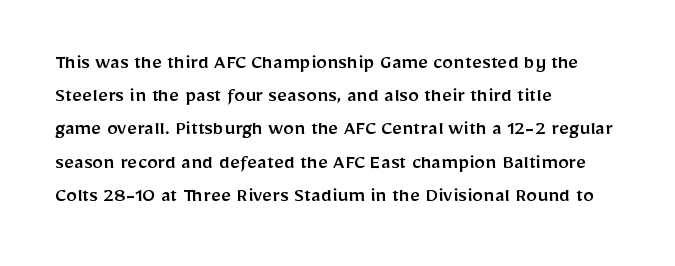
The image shows 22 px text type, upright; set left-aligned, normal line spacing (1.51x), normal letter spacing, not underlined.
